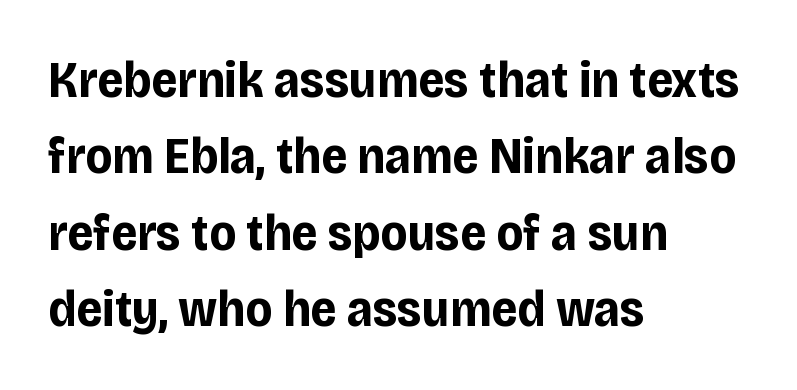
The image shows 52 px bold, condensed sans-serif type, upright; set left-aligned, normal line spacing (1.47x), normal letter spacing, not underlined; low stroke contrast and a large x-height.
